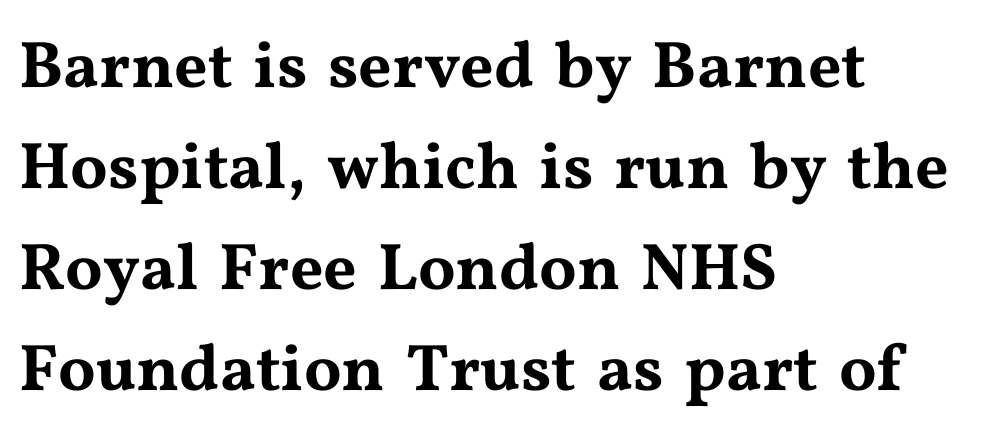
Q: Is the text italic (slanted)? A: No, it is upright.
Q: Is the typeface a serif or a sans-serif typeface? A: Serif.
Q: Is the text underlined? A: No.
Q: How is the paragraph aligned? A: Left-aligned.
Q: Is the spacing between letters normal or unusually wide? A: Normal.
Q: Is the spacing between lines tight, normal or loose? A: Normal.
Q: Width (condensed, normal, or wide)? A: Wide.
Q: Stroke contrast? A: Medium.
Q: x-height? A: Medium.
Q: Monospaced? A: No.
